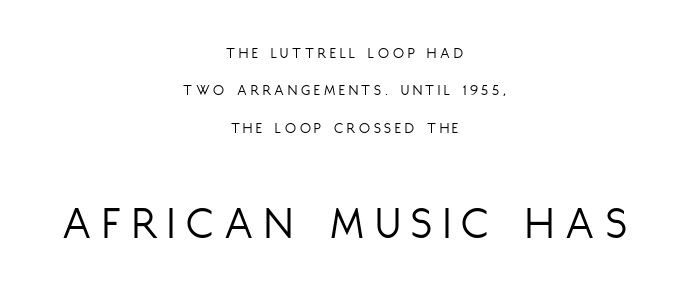
{"serif": "no", "italic": "no", "bold": "no", "weight": "light", "width": "condensed", "stroke_contrast": "low", "x_height": "large", "monospaced": "no", "underline": "no", "align": "center", "line_spacing": "loose", "line_spacing_ratio": 2.33, "letter_spacing": "wide", "letter_spacing_em": 0.24, "larger_block": "second", "size_ratio": 3.0, "glyph_px": 48}
